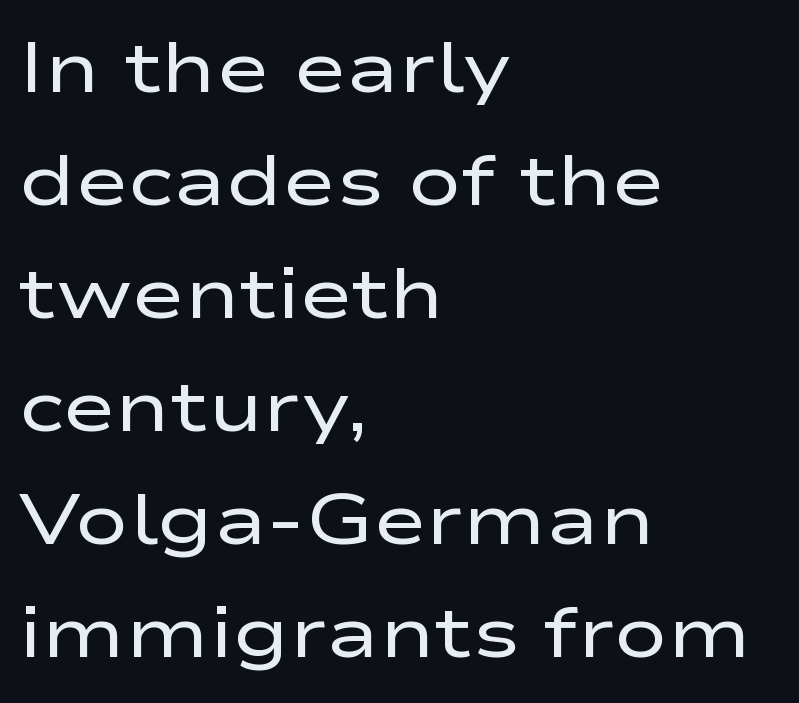
This block has exactly the height ordinary leading produces. Caption: standard tracking, unaltered. Nobody drew a line under any word here. Each letter keeps its own natural width here, so spacing adapts to shape. Line starts are locked; line ends wander.
